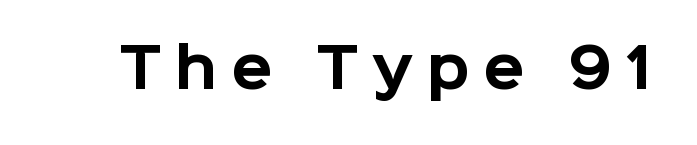
Q: Is the text bold? A: Yes.
Q: Is the text italic (slanted)? A: No, it is upright.
Q: Is the typeface a serif or a sans-serif typeface? A: Sans-serif.
Q: Is the text underlined? A: No.
Q: Is the spacing between letters normal or unusually wide? A: Unusually wide.
Q: Width (condensed, normal, or wide)? A: Normal.
Q: Stroke contrast? A: Low.
Q: x-height? A: Medium.
Q: Monospaced? A: No.
